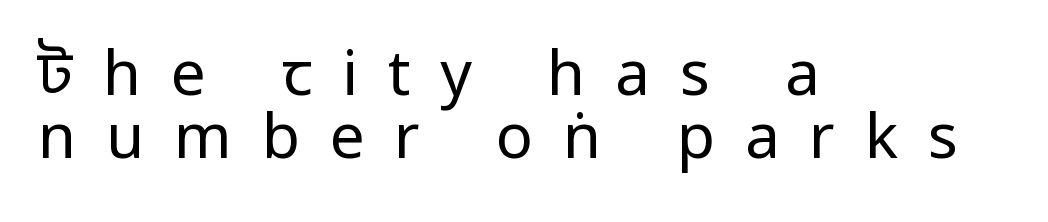
Horizontal alignment here is leftward, the default for most running prose. Closely set lines give the paragraph a compact silhouette. The passage shown has open, widely tracked lettering throughout. The specimen reads as upright at a glance.
